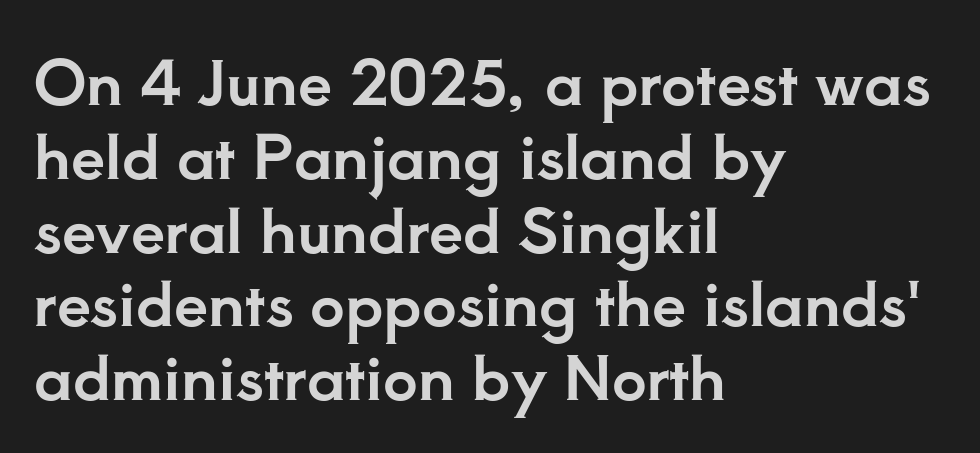
The image shows 61 px serif type, upright; set left-aligned, line spacing 1.21x, normal letter spacing, not underlined; low stroke contrast and a small x-height.
